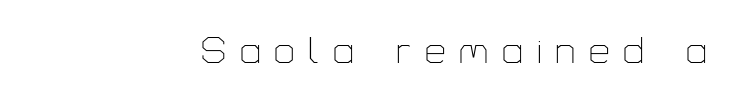
{"serif": "no", "italic": "no", "bold": "no", "weight": "thin", "width": "normal", "stroke_contrast": "low", "x_height": "medium", "monospaced": "no", "underline": "no", "align": "right", "letter_spacing": "wide", "letter_spacing_em": 0.37, "glyph_px": 37}
